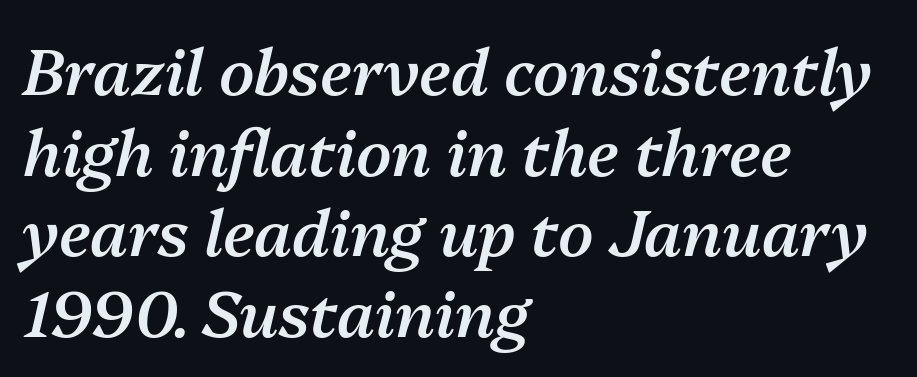
Q: Is the text bold? A: Semi-bold.
Q: Is the text italic (slanted)? A: Yes, it leans right by about 13 degrees.
Q: Is the text underlined? A: No.
Q: How is the paragraph aligned? A: Left-aligned.
Q: Is the spacing between letters normal or unusually wide? A: Normal.
Q: Is the spacing between lines tight, normal or loose? A: Normal.
Q: Width (condensed, normal, or wide)? A: Normal.
Q: Stroke contrast? A: Medium.
Q: x-height? A: Medium.
Q: Monospaced? A: No.
